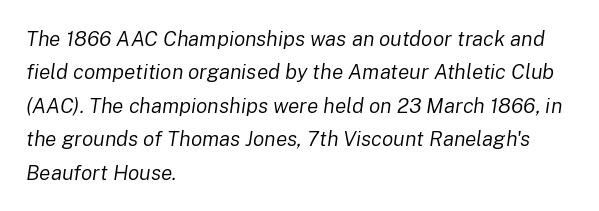
Q: Is the text bold? A: No.
Q: Is the text italic (slanted)? A: Yes, it leans right by about 8 degrees.
Q: Is the text underlined? A: No.
Q: How is the paragraph aligned? A: Left-aligned.
Q: Is the spacing between letters normal or unusually wide? A: Normal.
Q: Is the spacing between lines tight, normal or loose? A: Normal.
